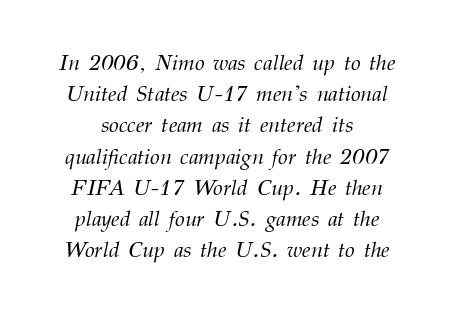
The image shows 22 px text type, italic (leaning right); set normal line spacing (1.42x), normal letter spacing, not underlined.
